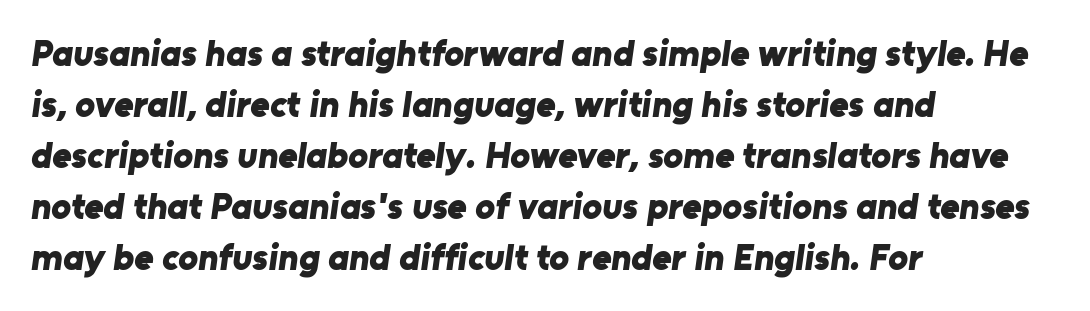
The rows are spaced the way most documents space them. The typesetting leans heavy: a genuine bold. Spacing verdict: proportional, widths tailored to each character. Layout note: lines flush left. Honestly, there is no underline to notice here at all.
